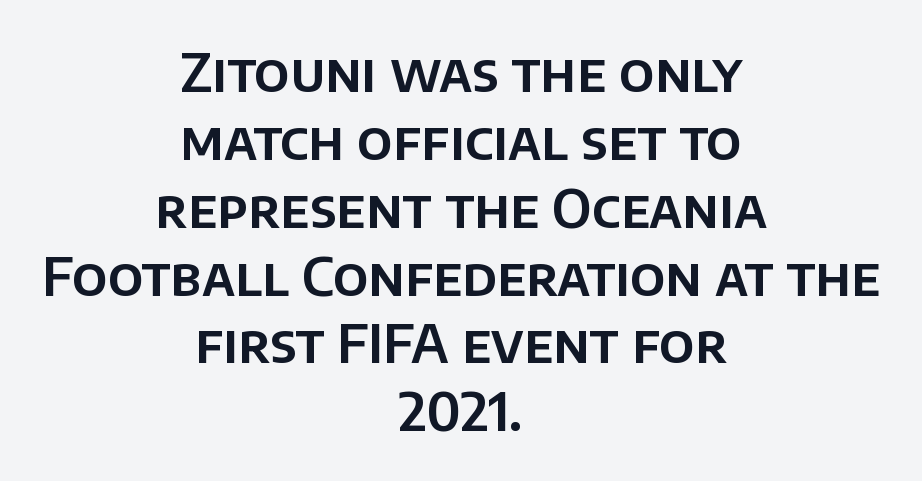
The image shows 53 px sans-serif type, upright; set centered, normal line spacing (1.28x), normal letter spacing, not underlined; low stroke contrast and a large x-height.
